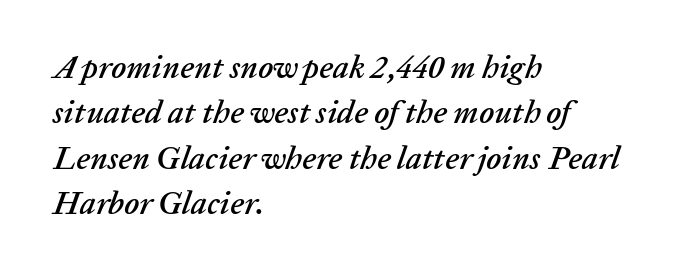
The image shows 32 px text type, italic (leaning right); set left-aligned, normal line spacing (1.42x), normal letter spacing, not underlined; low stroke contrast and a medium x-height.
